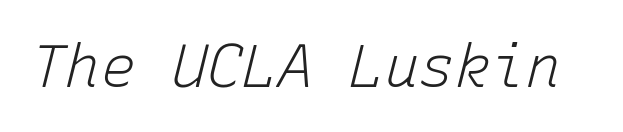
The glyphs are unaccompanied by any horizontal stroke below them. Posture: slanted. The strokes carry an ordinary text weight at most. Looks like terminal output: every glyph gets an equal slot. The letterforms sit shoulder to shoulder at normal distance.
